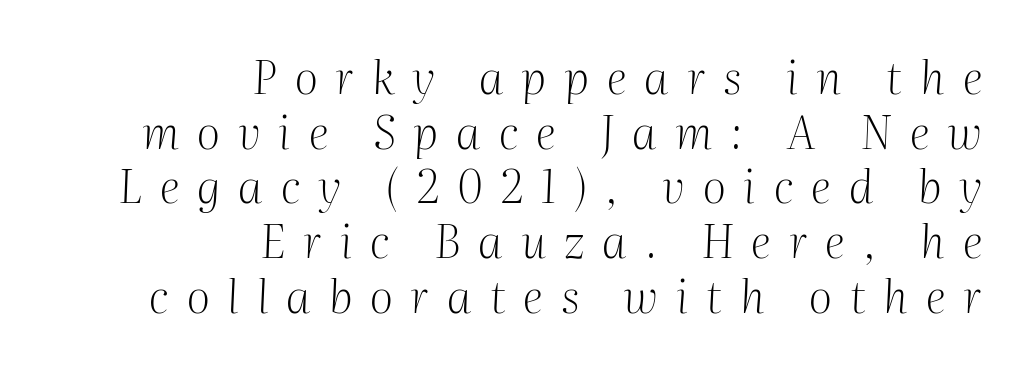
{"serif": "yes", "italic": "yes", "lean": "right", "slant_degrees": 2, "bold": "no", "weight": "light", "width": "normal", "stroke_contrast": "medium", "x_height": "medium", "monospaced": "no", "underline": "no", "align": "right", "line_spacing_ratio": 1.19, "letter_spacing": "wide", "letter_spacing_em": 0.39, "glyph_px": 46}
